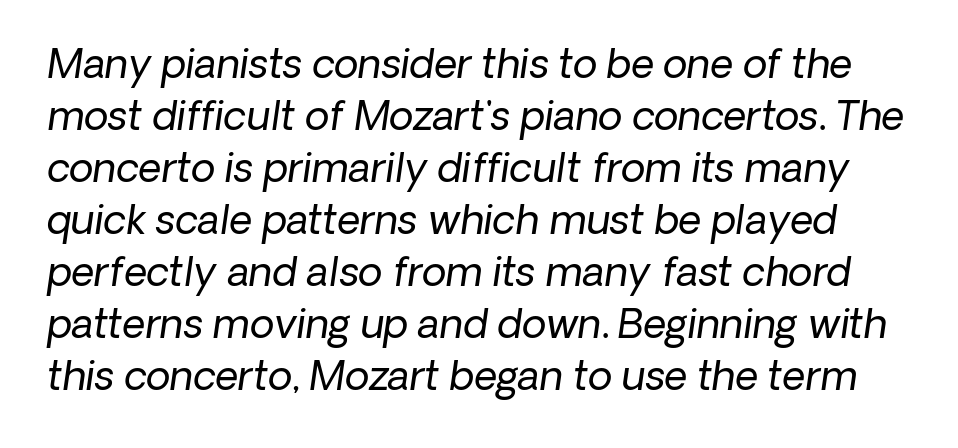
Q: Is the text bold? A: No.
Q: Is the typeface a serif or a sans-serif typeface? A: Sans-serif.
Q: Is the text underlined? A: No.
Q: Is the spacing between letters normal or unusually wide? A: Normal.
Q: Is the spacing between lines tight, normal or loose? A: Normal.
Q: Width (condensed, normal, or wide)? A: Normal.
Q: Stroke contrast? A: Low.
Q: x-height? A: Medium.
Q: Monospaced? A: No.
